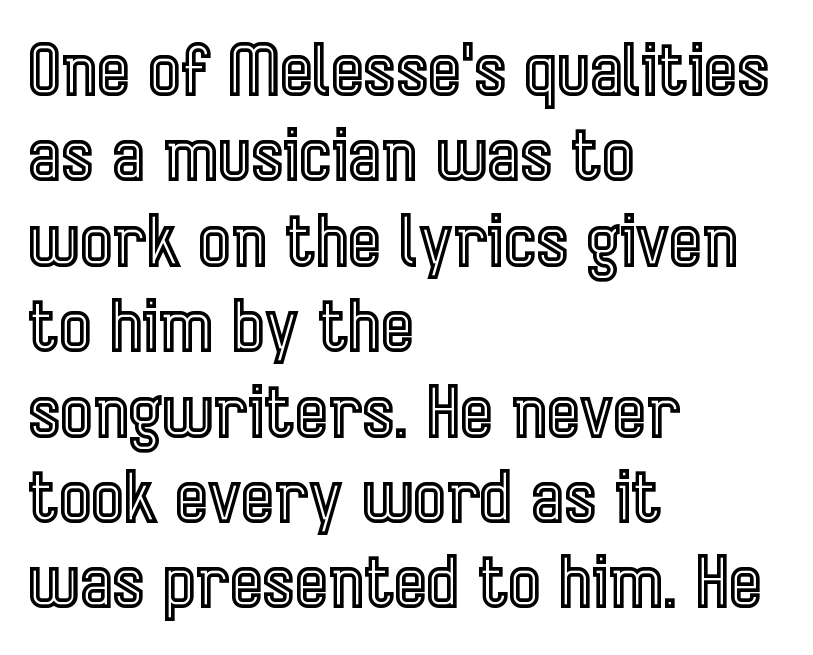
Q: Is the text italic (slanted)? A: No, it is upright.
Q: Is the text underlined? A: No.
Q: How is the paragraph aligned? A: Left-aligned.
Q: Is the spacing between letters normal or unusually wide? A: Normal.
Q: Width (condensed, normal, or wide)? A: Condensed.
Q: x-height? A: Medium.
Q: Monospaced? A: No.
